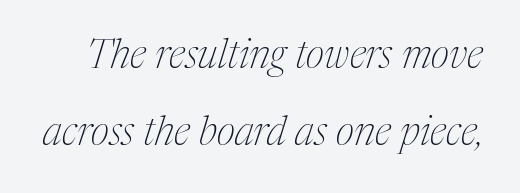
Nothing heavy about these letters — not bold at all. Check where the strokes stop: tiny serifs finish them off. The foot of each line stays bare and open. The rendering uses natural spacing where letterforms have individual widths. Looking at the ascenders, they clearly lean.
